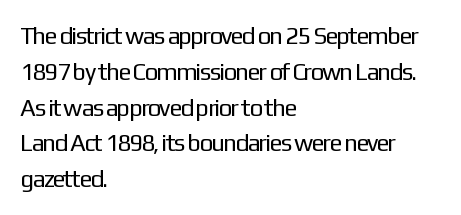
The image shows 24 px text type, upright; set left-aligned, normal line spacing (1.49x), normal letter spacing, not underlined.
